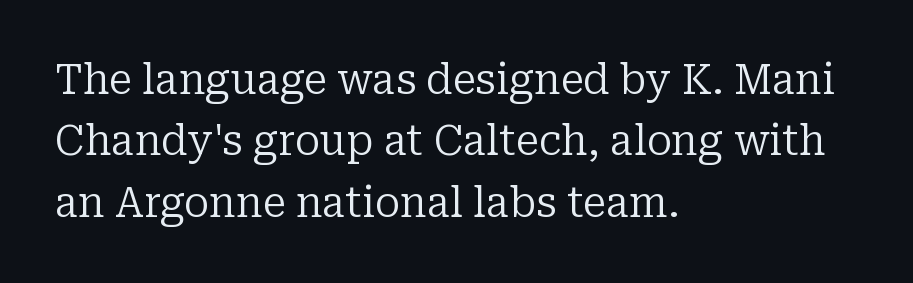
Here the designer chose a conventional face with non-uniform glyph widths. Check where the strokes stop: tiny serifs finish them off. Weight: in the light-to-regular range. Tracking value appears to be zero — textbook default spacing. Layout note: lines flush left. A normal amount of white space separates one row of letters from the next.
